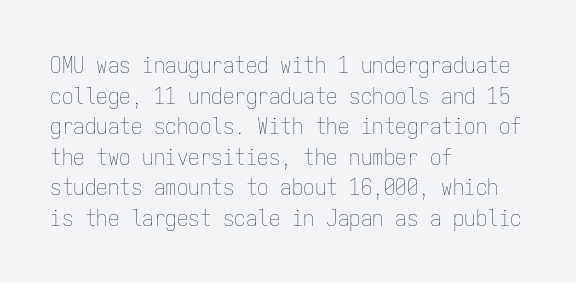
{"italic": "no", "bold": "no", "underline": "no", "align": "left", "line_spacing": "normal", "line_spacing_ratio": 1.33, "letter_spacing": "normal", "letter_spacing_em": 0.0, "glyph_px": 23}
